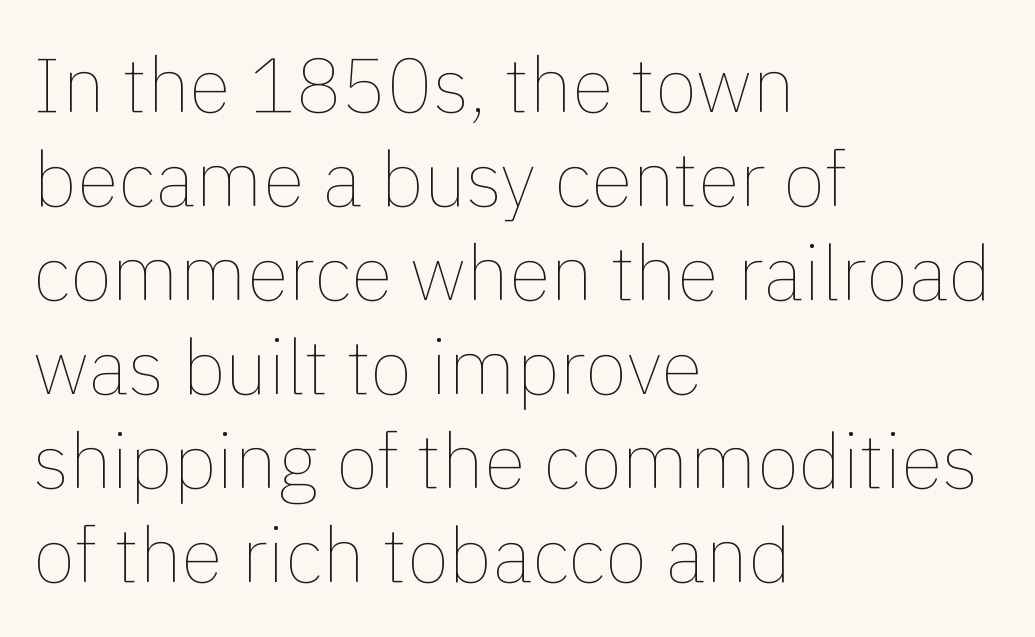
Q: Is the text bold? A: No.
Q: Is the text italic (slanted)? A: No, it is upright.
Q: Is the text underlined? A: No.
Q: How is the paragraph aligned? A: Left-aligned.
Q: Is the spacing between letters normal or unusually wide? A: Normal.
Q: Width (condensed, normal, or wide)? A: Normal.
Q: x-height? A: Medium.
Q: Monospaced? A: No.
